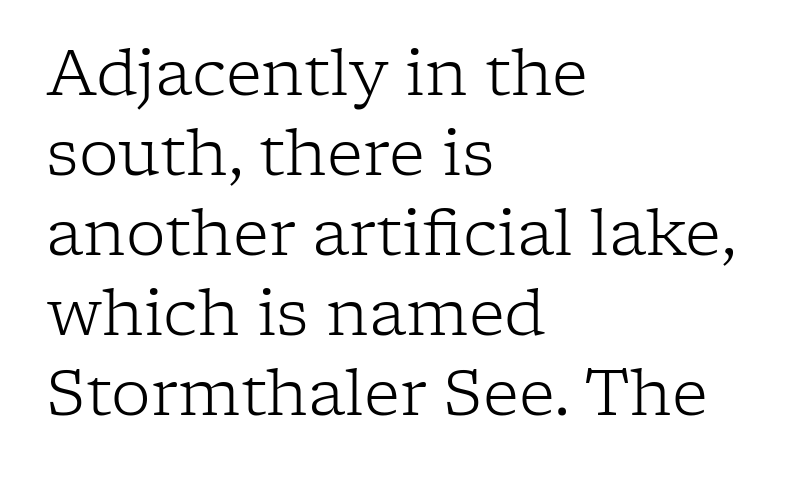
{"serif": "yes", "italic": "no", "bold": "no", "weight": "light", "width": "normal", "stroke_contrast": "low", "x_height": "medium", "monospaced": "no", "underline": "no", "align": "left", "line_spacing": "normal", "line_spacing_ratio": 1.27, "letter_spacing": "normal", "letter_spacing_em": 0.0, "glyph_px": 63}
